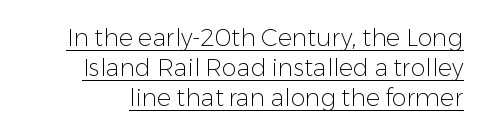
Is there any slant? The stems are plumb. Has an underline been added? It has. Is the type heavy? It reads as light-to-regular instead. Tracking here is standard; glyphs follow each other at the usual distance. A normal amount of white space separates one row of letters from the next.
